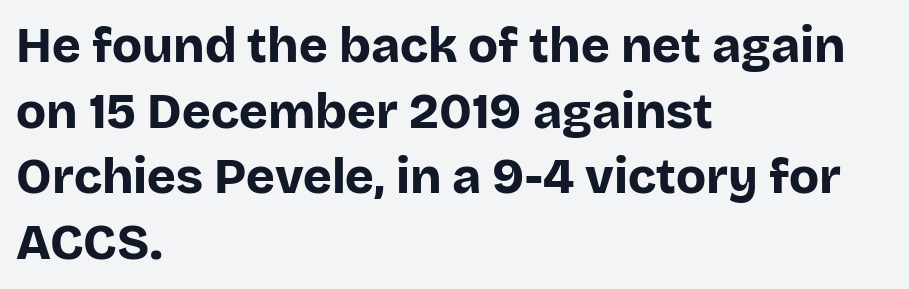
The image shows 49 px bold sans-serif type, upright; set left-aligned, normal line spacing (1.34x), normal letter spacing, not underlined; low stroke contrast and a large x-height.
